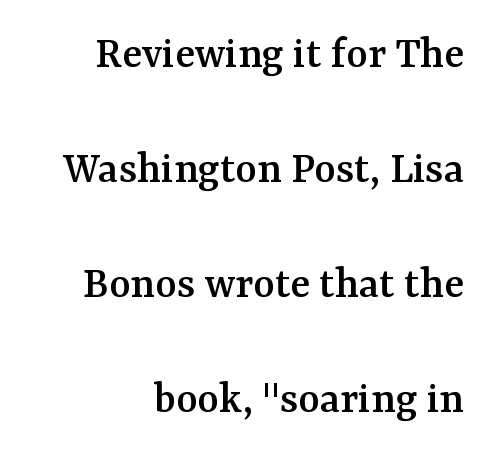
The image shows 46 px serif type, upright; set loose line spacing (2.5x), normal letter spacing, not underlined; medium stroke contrast and a medium x-height.
